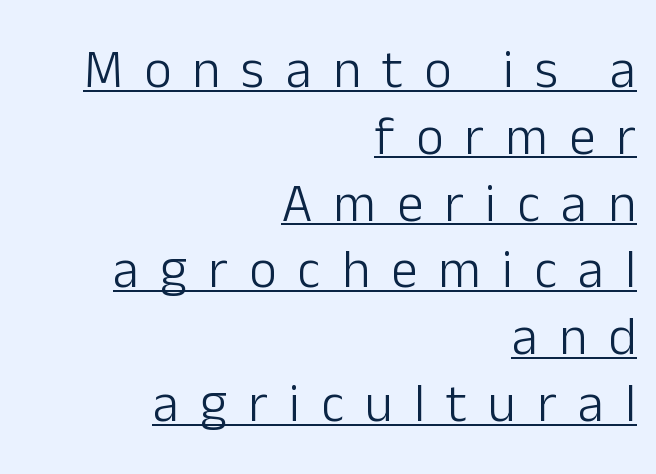
The image shows 53 px light sans-serif type, upright; set right-aligned, normal line spacing (1.26x), unusually wide letter spacing (+0.4 em), underlined; low stroke contrast and a medium x-height.
